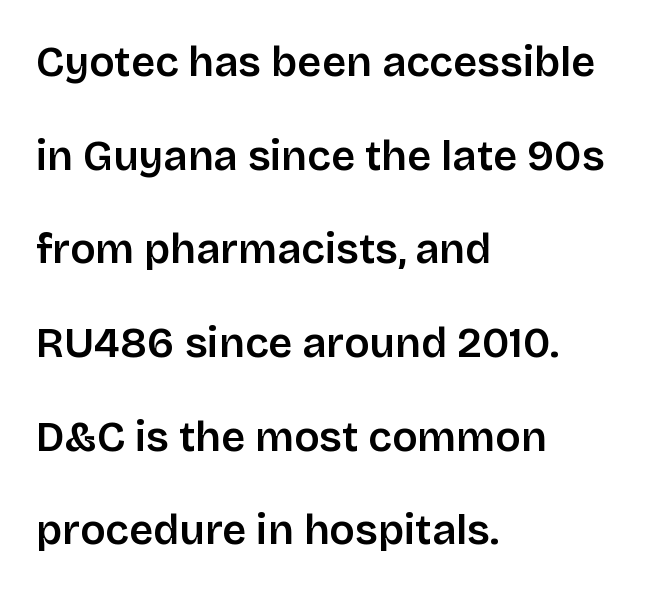
Compared with typical body copy, the letter spacing here is the same. Every row of glyphs begins at an identical x-position on the left. Does the weight exceed regular? Yes, but only to semibold. Varying glyph widths throughout — classic text-font behaviour.
